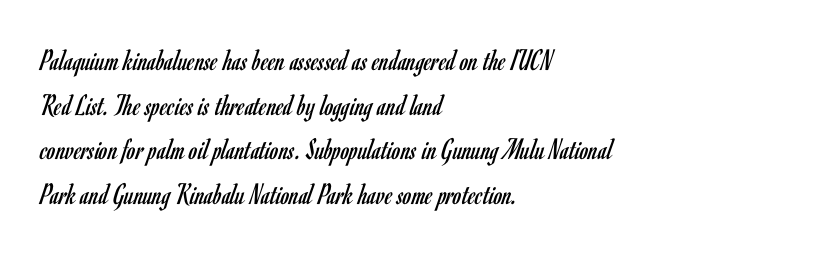
The paragraph has a hard left edge and a soft right edge. In terms of letterform style, serifs are entirely absent. Do the characters align in a grid? No, the font is proportional. Nobody touched the tracking dial on this one.
